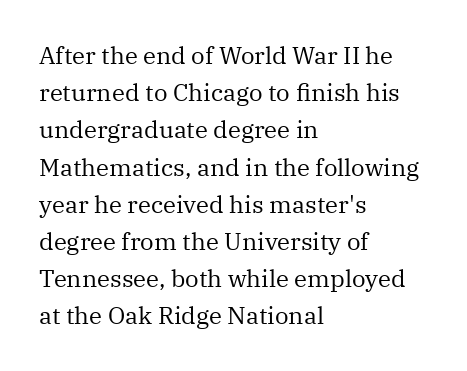
Ordinary non-slanted type is in use. This sample uses plain, unmodified letter spacing. Has an underline been added? It has not. The designer left line spacing at the default. The cut favours lightness, reaching ordinary text weight at its darkest. Layout note: lines flush left.
